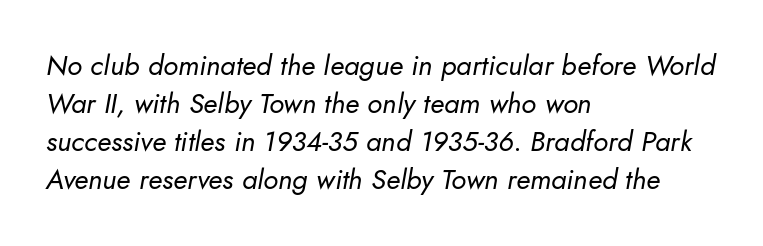
Q: Is the text bold? A: No.
Q: Is the text italic (slanted)? A: Yes, it leans right by about 10 degrees.
Q: Is the text underlined? A: No.
Q: How is the paragraph aligned? A: Left-aligned.
Q: Is the spacing between letters normal or unusually wide? A: Normal.
Q: Is the spacing between lines tight, normal or loose? A: Normal.
Q: Width (condensed, normal, or wide)? A: Normal.
Q: Stroke contrast? A: Low.
Q: x-height? A: Small.
Q: Monospaced? A: No.
